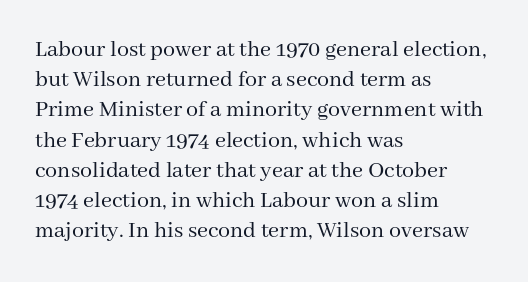
The image shows 24 px text type, upright; set left-aligned, normal line spacing (1.26x), normal letter spacing, not underlined.
